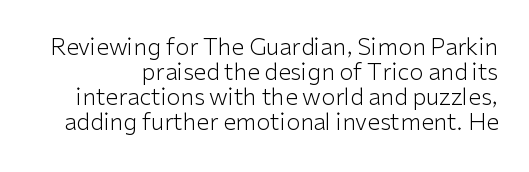
Q: Is the text bold? A: No.
Q: Is the text italic (slanted)? A: No, it is upright.
Q: Is the text underlined? A: No.
Q: Is the spacing between letters normal or unusually wide? A: Normal.
Q: Is the spacing between lines tight, normal or loose? A: Tight.
